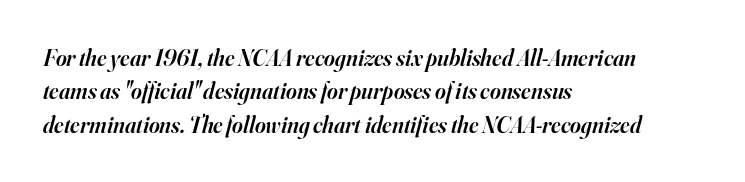
{"italic": "yes", "lean": "right", "slant_degrees": 16, "bold": "semi", "underline": "no", "align": "left", "line_spacing": "normal", "line_spacing_ratio": 1.45, "letter_spacing": "normal", "letter_spacing_em": 0.0, "glyph_px": 23}
